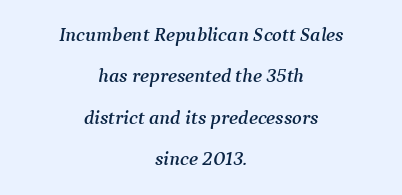
Compared with typical paragraphs, the rows here are farther apart. Type without underlining. Letter spacing: default. Characters are canted at an angle relative to the baseline's perpendicular.
